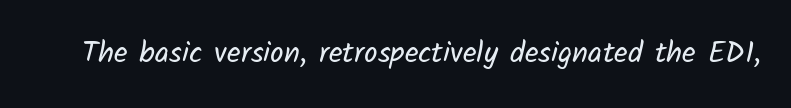
No word sits above an underline. Unbolded letterforms with no extra heft. Note the varied advance widths — an 'i' is clearly narrower than an 'm'. These lines keep a tight, regular rhythm from letter to letter.
